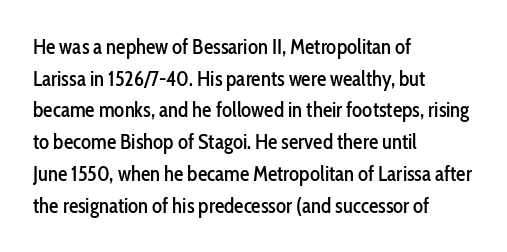
Has an underline been added? It has not. Do the letters lean? They stand straight. Notice how descenders clear the ascenders below comfortably — that's standard leading. The line texture is even and compact thanks to regular tracking.
